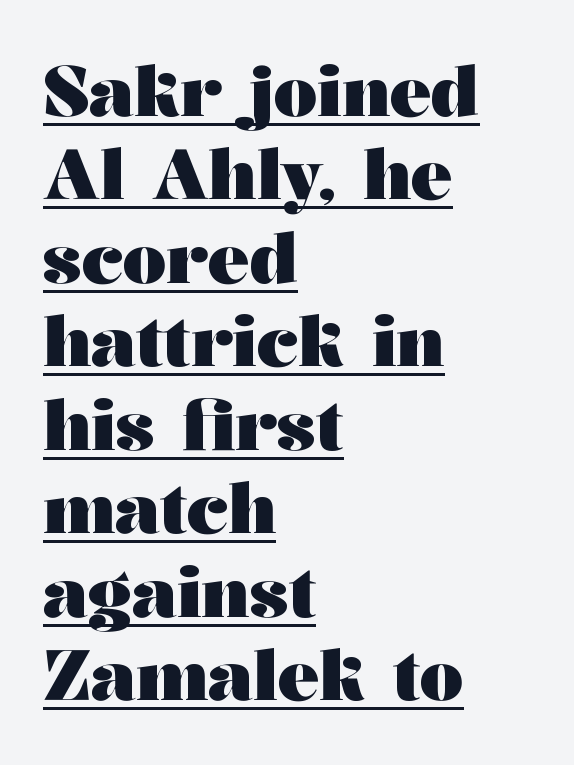
Q: Is the text bold? A: Yes.
Q: Is the text italic (slanted)? A: No, it is upright.
Q: Is the typeface a serif or a sans-serif typeface? A: Serif.
Q: Is the text underlined? A: Yes.
Q: How is the paragraph aligned? A: Left-aligned.
Q: Is the spacing between letters normal or unusually wide? A: Normal.
Q: Width (condensed, normal, or wide)? A: Wide.
Q: Stroke contrast? A: Medium.
Q: x-height? A: Medium.
Q: Monospaced? A: No.
